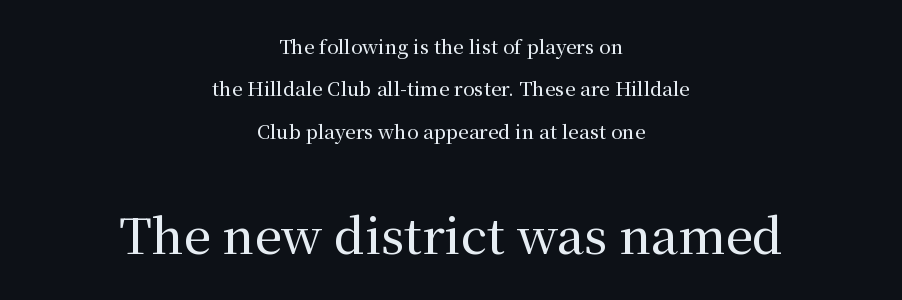
Q: Is the text italic (slanted)? A: No, it is upright.
Q: Is the typeface a serif or a sans-serif typeface? A: Serif.
Q: Is the text underlined? A: No.
Q: How is the paragraph aligned? A: Centered.
Q: Is the spacing between letters normal or unusually wide? A: Normal.
Q: Is the spacing between lines tight, normal or loose? A: Loose.
Q: Which block of text is set in a larger size, the first (top) or the second (bottom)? A: The second (bottom) one.
Q: Width (condensed, normal, or wide)? A: Normal.
Q: Stroke contrast? A: Medium.
Q: x-height? A: Medium.
Q: Monospaced? A: No.
